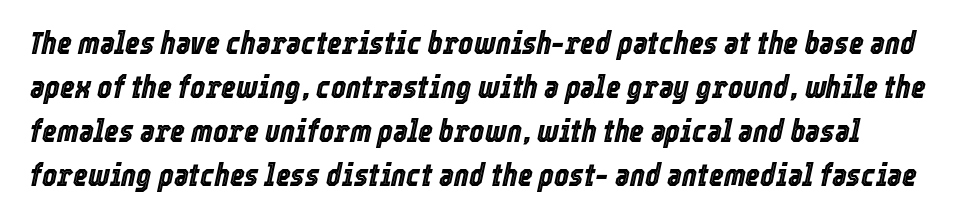
The image shows 32 px condensed type, italic (leaning right); set normal line spacing (1.37x), normal letter spacing, not underlined; a medium x-height.
